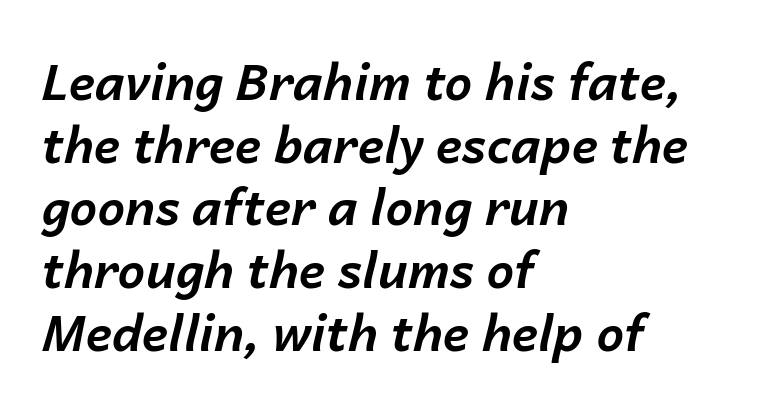
Q: Is the text bold? A: Yes.
Q: Is the text italic (slanted)? A: Yes, it leans right by about 14 degrees.
Q: Is the text underlined? A: No.
Q: How is the paragraph aligned? A: Left-aligned.
Q: Is the spacing between letters normal or unusually wide? A: Normal.
Q: Is the spacing between lines tight, normal or loose? A: Normal.
Q: Width (condensed, normal, or wide)? A: Normal.
Q: Stroke contrast? A: Low.
Q: x-height? A: Medium.
Q: Monospaced? A: No.
